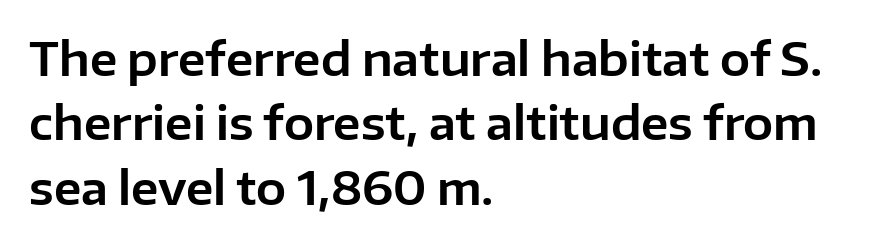
Q: Is the text italic (slanted)? A: No, it is upright.
Q: Is the typeface a serif or a sans-serif typeface? A: Sans-serif.
Q: Is the text underlined? A: No.
Q: How is the paragraph aligned? A: Left-aligned.
Q: Is the spacing between letters normal or unusually wide? A: Normal.
Q: Is the spacing between lines tight, normal or loose? A: Normal.
Q: Width (condensed, normal, or wide)? A: Normal.
Q: Stroke contrast? A: Low.
Q: x-height? A: Medium.
Q: Monospaced? A: No.
